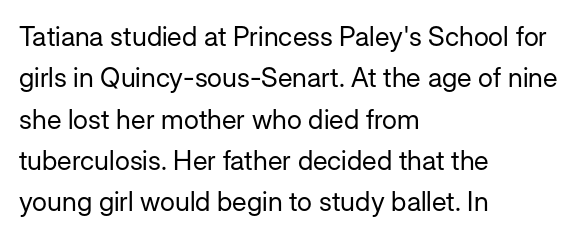
Q: Is the text bold? A: No.
Q: Is the text italic (slanted)? A: No, it is upright.
Q: Is the text underlined? A: No.
Q: How is the paragraph aligned? A: Left-aligned.
Q: Is the spacing between letters normal or unusually wide? A: Normal.
Q: Is the spacing between lines tight, normal or loose? A: Normal.
